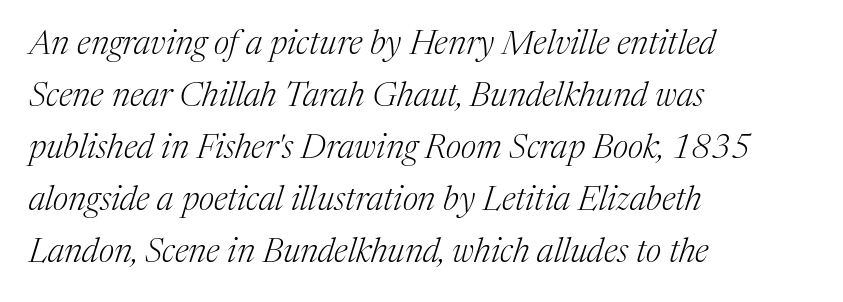
The image shows 34 px light serif type, italic (leaning right); set left-aligned, normal line spacing (1.53x), normal letter spacing, not underlined; medium stroke contrast and a medium x-height.
